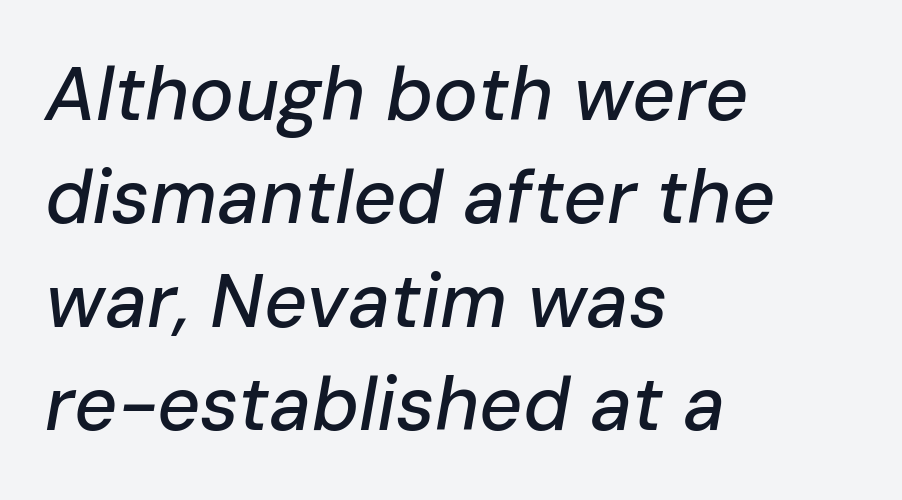
Short note: letters normally spaced. Each letter keeps its own natural width here, so spacing adapts to shape. Decoration check: the copy has no underline. The designer left line spacing at the default.
